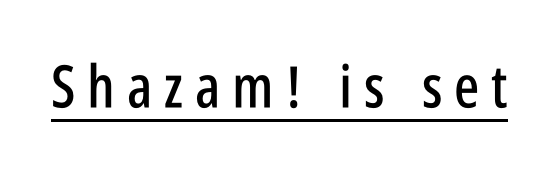
{"serif": "no", "italic": "no", "width": "condensed", "stroke_contrast": "low", "x_height": "large", "monospaced": "no", "underline": "yes", "letter_spacing": "wide", "letter_spacing_em": 0.2, "glyph_px": 59}
